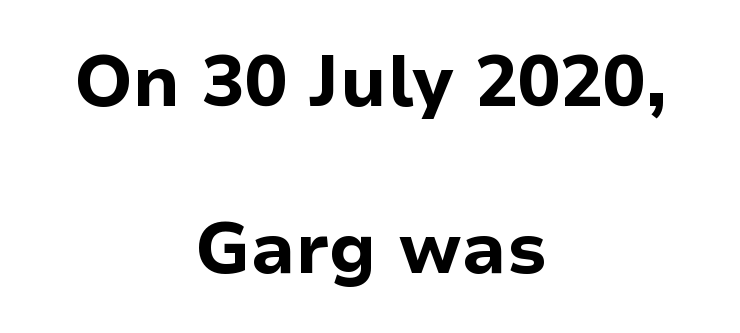
The image shows 71 px bold sans-serif type, upright; set centered, loose line spacing (2.35x), normal letter spacing, not underlined; low stroke contrast and a medium x-height.
